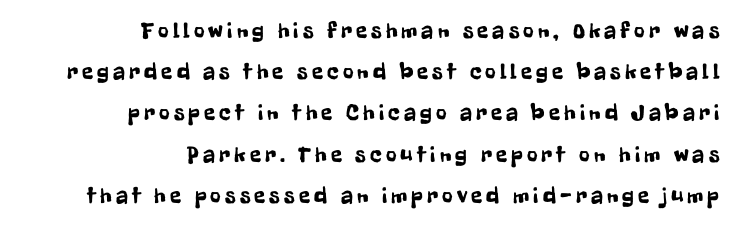
In CSS terms this would be text-align: right. The zone under the glyphs is completely vacant. These lines were composed using upright roman letters.
